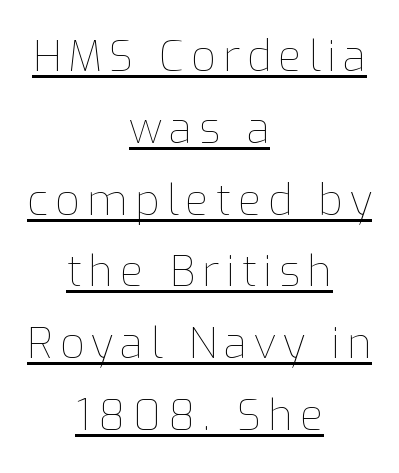
The image shows 43 px thin type, upright; set centered, normal line spacing (1.67x), underlined; low stroke contrast and a medium x-height.
